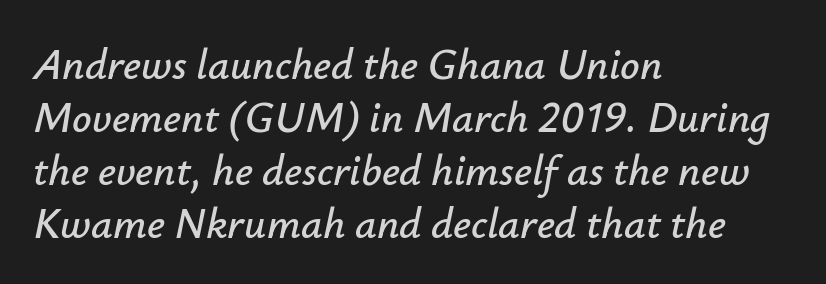
The baseline area is clear. The rag falls on the right side of this text block. Compared with ordinary roman type, these characters are visibly tilted. These lines are rendered in a variable-pitch font. Is the letter spacing exaggerated? No — it looks like the ordinary default.
